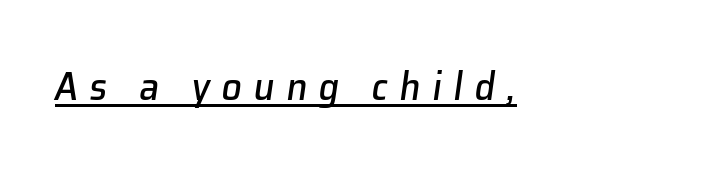
{"italic": "yes", "lean": "right", "slant_degrees": 8, "width": "normal", "stroke_contrast": "low", "x_height": "medium", "monospaced": "no", "underline": "yes", "letter_spacing": "wide", "letter_spacing_em": 0.29, "glyph_px": 40}
